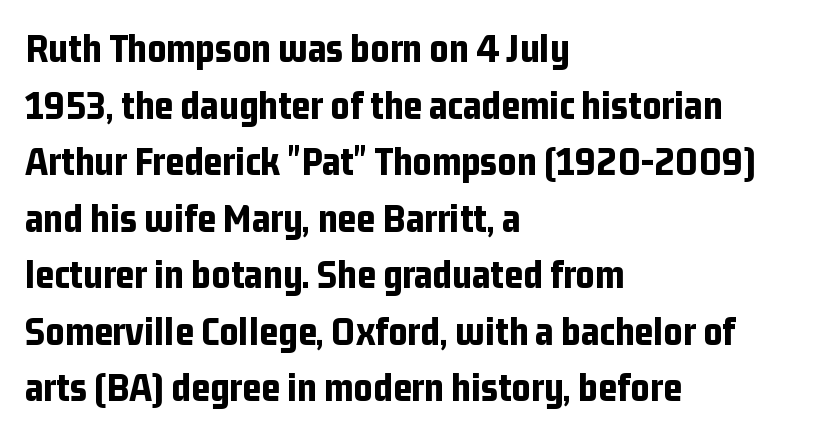
Q: Is the text bold? A: Yes.
Q: Is the text italic (slanted)? A: No, it is upright.
Q: Is the typeface a serif or a sans-serif typeface? A: Sans-serif.
Q: Is the text underlined? A: No.
Q: How is the paragraph aligned? A: Left-aligned.
Q: Is the spacing between letters normal or unusually wide? A: Normal.
Q: Is the spacing between lines tight, normal or loose? A: Normal.
Q: Width (condensed, normal, or wide)? A: Condensed.
Q: Stroke contrast? A: Low.
Q: x-height? A: Medium.
Q: Monospaced? A: No.
